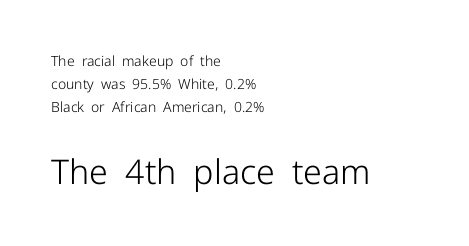
{"serif": "no", "italic": "no", "bold": "no", "weight": "light", "width": "normal", "stroke_contrast": "low", "x_height": "medium", "monospaced": "no", "underline": "no", "align": "left", "line_spacing": "normal", "line_spacing_ratio": 1.64, "letter_spacing": "normal", "letter_spacing_em": 0.0, "larger_block": "second", "size_ratio": 2.43, "glyph_px": 34}
